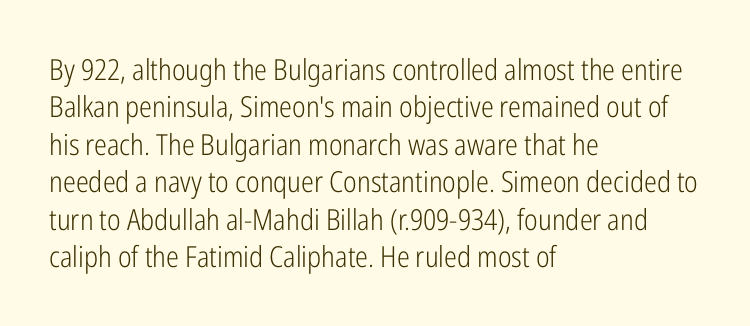
Q: Is the text bold? A: No.
Q: Is the text italic (slanted)? A: No, it is upright.
Q: Is the typeface a serif or a sans-serif typeface? A: Sans-serif.
Q: Is the text underlined? A: No.
Q: How is the paragraph aligned? A: Left-aligned.
Q: Is the spacing between letters normal or unusually wide? A: Normal.
Q: Is the spacing between lines tight, normal or loose? A: Normal.
Q: Width (condensed, normal, or wide)? A: Condensed.
Q: Stroke contrast? A: Low.
Q: x-height? A: Medium.
Q: Monospaced? A: No.
